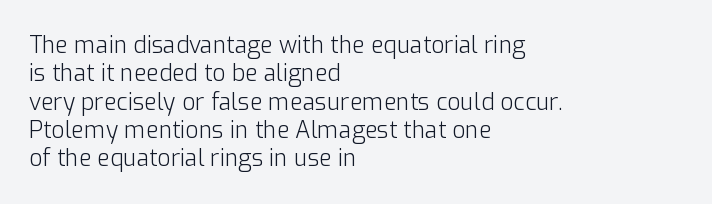
{"italic": "no", "bold": "no", "underline": "no", "align": "left", "line_spacing_ratio": 1.23, "letter_spacing": "normal", "letter_spacing_em": 0.0, "glyph_px": 23}
